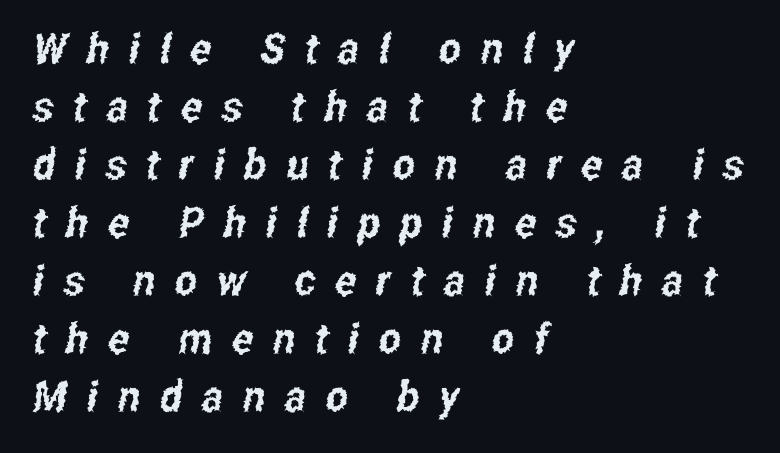
Is there much room between lines? A standard amount, neither cramped nor airy. Check the space under the baseline: it is left empty. You could not count columns in this text — the font is proportionally spaced. Students, note that the glyphs here are deliberately spaced far apart.
